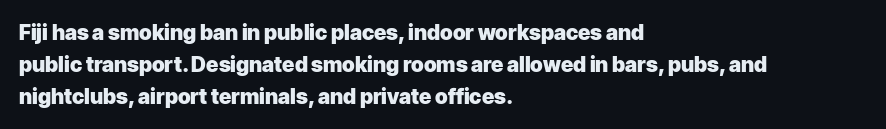
The type sits square on the baseline with zero lean. Summary of weight: heavy, a full bold. Interline gaps are of average width in this sample. The type is set solid horizontally, with unmodified tracking. Underline: absent.
